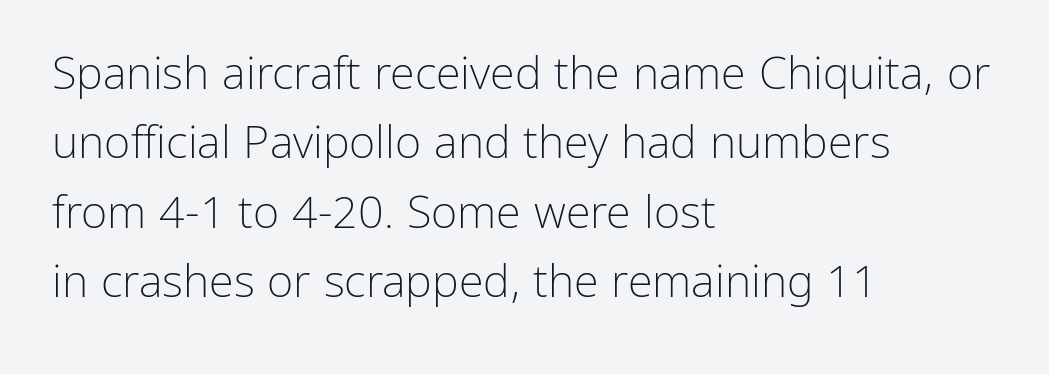
Q: Is the text bold? A: No.
Q: Is the text italic (slanted)? A: No, it is upright.
Q: Is the typeface a serif or a sans-serif typeface? A: Sans-serif.
Q: Is the text underlined? A: No.
Q: How is the paragraph aligned? A: Left-aligned.
Q: Is the spacing between letters normal or unusually wide? A: Normal.
Q: Is the spacing between lines tight, normal or loose? A: Normal.
Q: Width (condensed, normal, or wide)? A: Normal.
Q: Stroke contrast? A: Low.
Q: x-height? A: Medium.
Q: Monospaced? A: No.
